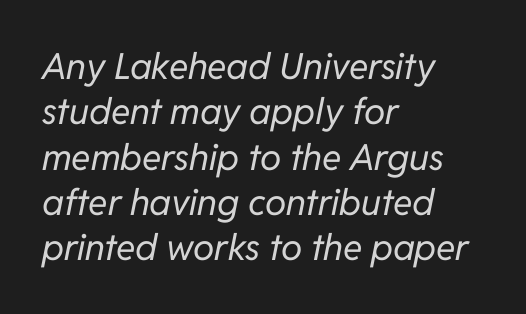
The image shows 36 px regular-weight type, italic (leaning right); set left-aligned, normal line spacing (1.26x), normal letter spacing, not underlined; low stroke contrast and a medium x-height.
